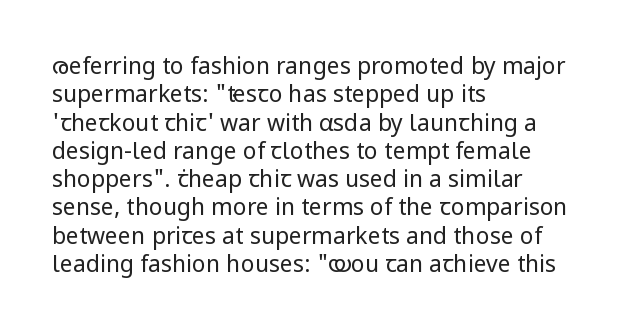
The image shows 23 px text type, upright; set left-aligned, line spacing 1.23x, normal letter spacing, not underlined.
